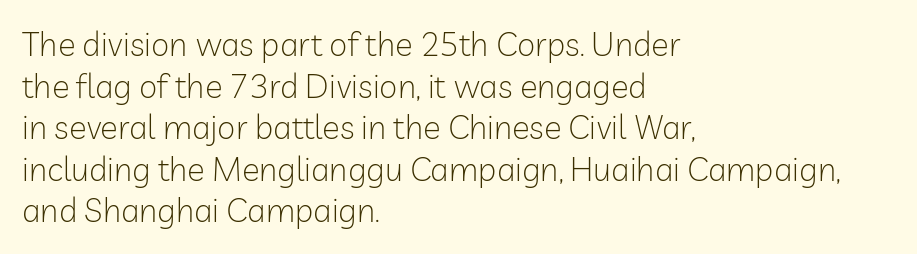
Q: Is the text bold? A: No.
Q: Is the text italic (slanted)? A: No, it is upright.
Q: Is the typeface a serif or a sans-serif typeface? A: Sans-serif.
Q: Is the text underlined? A: No.
Q: How is the paragraph aligned? A: Left-aligned.
Q: Is the spacing between letters normal or unusually wide? A: Normal.
Q: Is the spacing between lines tight, normal or loose? A: Normal.
Q: Width (condensed, normal, or wide)? A: Normal.
Q: Stroke contrast? A: Low.
Q: x-height? A: Medium.
Q: Monospaced? A: No.
